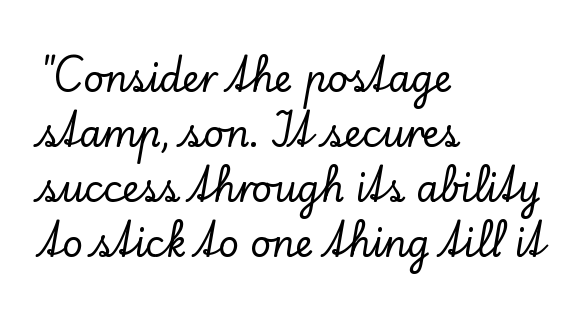
Serif or sans? Serif — the stroke terminals have little feet. Here the designer chose a conventional face with non-uniform glyph widths. Alignment: flush left. The tracking reads as untouched default to a designer's eye.
